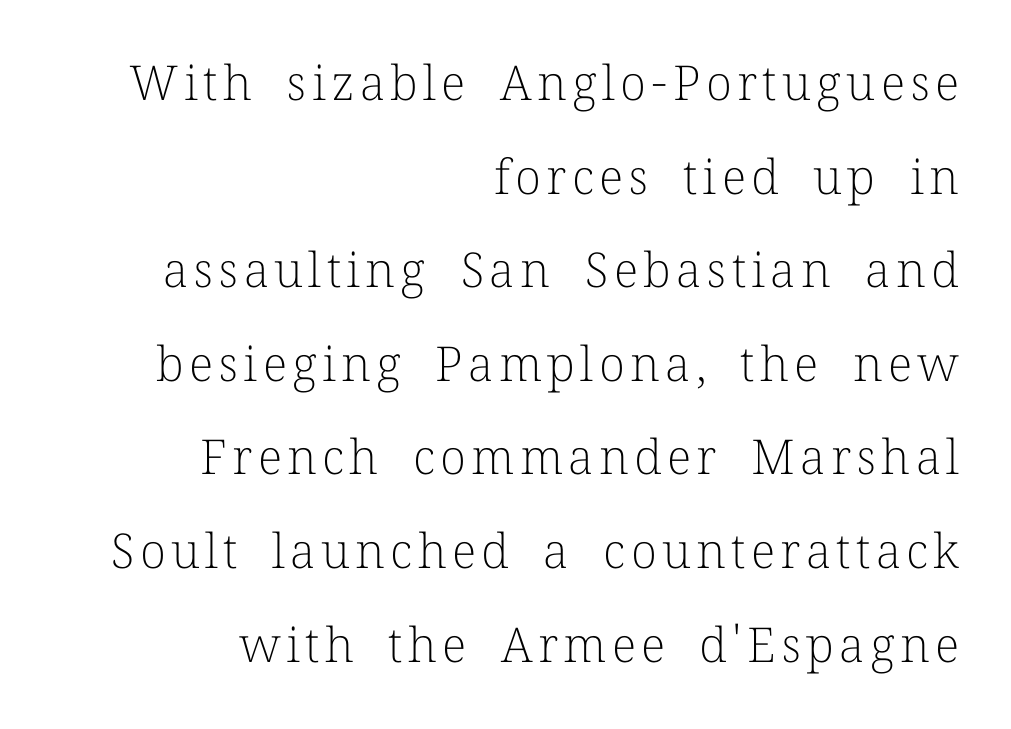
The image shows 48 px light serif type, upright; set right-aligned, loose line spacing (1.95x), not underlined; low stroke contrast and a medium x-height.
